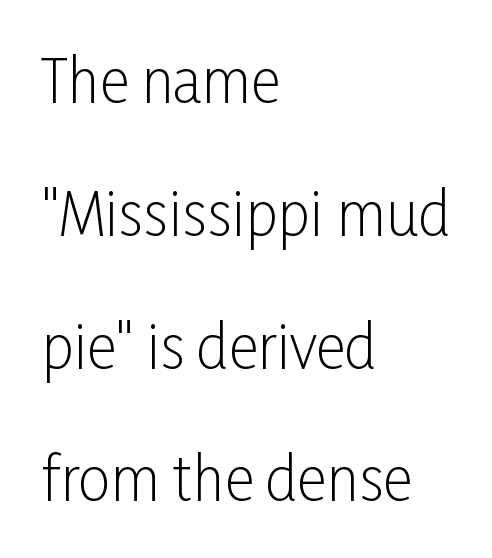
The image shows 58 px light, condensed sans-serif type, upright; set left-aligned, loose line spacing (2.29x), normal letter spacing, not underlined; low stroke contrast and a medium x-height.
